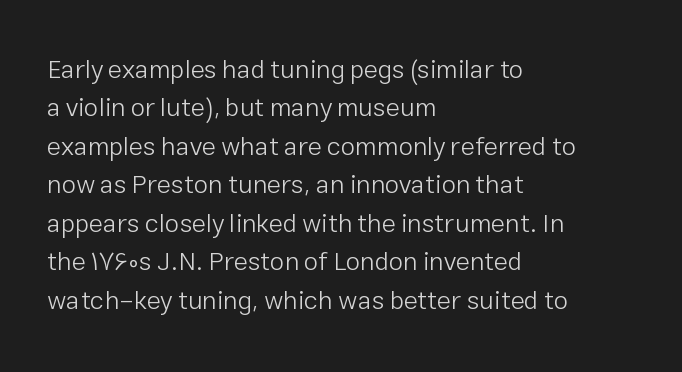
Q: Is the text bold? A: No.
Q: Is the text italic (slanted)? A: No, it is upright.
Q: Is the text underlined? A: No.
Q: How is the paragraph aligned? A: Left-aligned.
Q: Is the spacing between letters normal or unusually wide? A: Normal.
Q: Is the spacing between lines tight, normal or loose? A: Normal.
